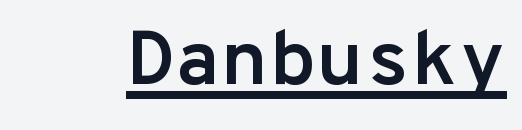
Q: Is the text bold? A: Yes.
Q: Is the text italic (slanted)? A: No, it is upright.
Q: Is the typeface a serif or a sans-serif typeface? A: Sans-serif.
Q: Is the text underlined? A: Yes.
Q: Is the spacing between letters normal or unusually wide? A: Normal.
Q: Width (condensed, normal, or wide)? A: Normal.
Q: Stroke contrast? A: Low.
Q: x-height? A: Medium.
Q: Monospaced? A: Yes.
